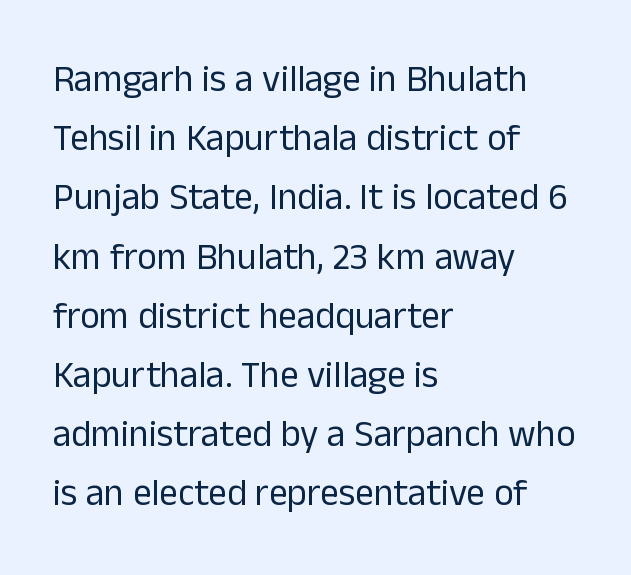
Q: Is the text bold? A: No.
Q: Is the text italic (slanted)? A: No, it is upright.
Q: Is the typeface a serif or a sans-serif typeface? A: Sans-serif.
Q: Is the text underlined? A: No.
Q: How is the paragraph aligned? A: Left-aligned.
Q: Is the spacing between letters normal or unusually wide? A: Normal.
Q: Is the spacing between lines tight, normal or loose? A: Normal.
Q: Width (condensed, normal, or wide)? A: Normal.
Q: Stroke contrast? A: Low.
Q: x-height? A: Medium.
Q: Monospaced? A: No.
